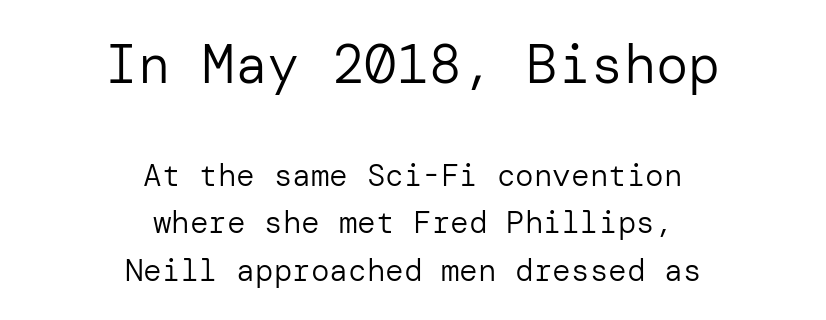
This sample uses an upright cut, with every glyph sitting square on the baseline. The compositor balanced each line on the midline. Block one is the big one; block two sits smaller underneath. Vertical spacing — default.
